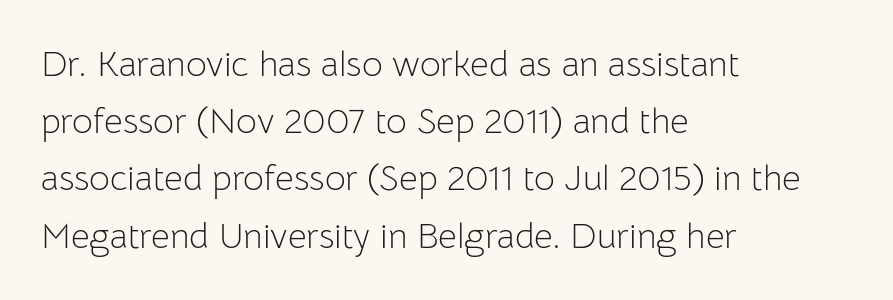
Q: Is the text bold? A: No.
Q: Is the text italic (slanted)? A: No, it is upright.
Q: Is the typeface a serif or a sans-serif typeface? A: Sans-serif.
Q: Is the text underlined? A: No.
Q: How is the paragraph aligned? A: Left-aligned.
Q: Is the spacing between letters normal or unusually wide? A: Normal.
Q: Is the spacing between lines tight, normal or loose? A: Normal.
Q: Width (condensed, normal, or wide)? A: Normal.
Q: Stroke contrast? A: Low.
Q: x-height? A: Medium.
Q: Monospaced? A: No.
